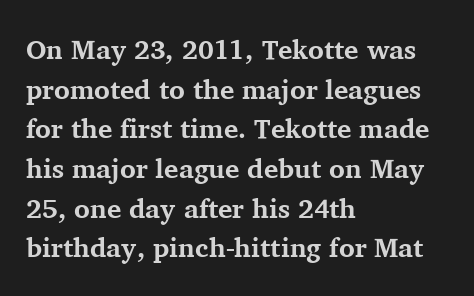
Q: Is the text bold? A: Yes.
Q: Is the text italic (slanted)? A: No, it is upright.
Q: Is the text underlined? A: No.
Q: How is the paragraph aligned? A: Left-aligned.
Q: Is the spacing between letters normal or unusually wide? A: Normal.
Q: Is the spacing between lines tight, normal or loose? A: Normal.
